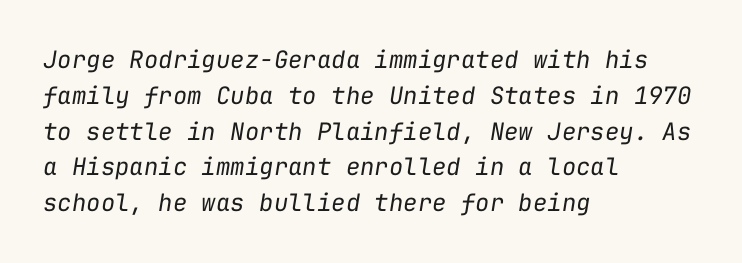
The image shows 24 px text type, italic (leaning right); set left-aligned, normal line spacing (1.49x), normal letter spacing, not underlined.
